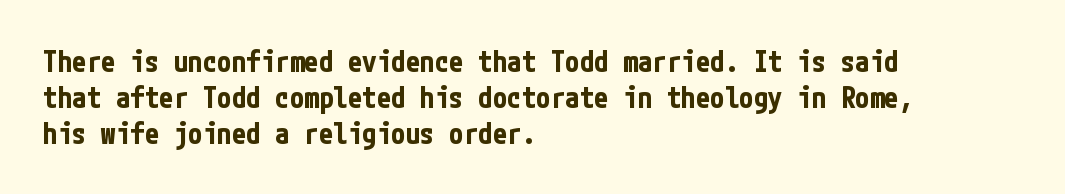
{"serif": "no", "italic": "no", "bold": "yes", "weight": "bold", "width": "condensed", "stroke_contrast": "low", "x_height": "medium", "underline": "no", "align": "left", "line_spacing_ratio": 1.24, "letter_spacing": "normal", "letter_spacing_em": 0.0, "glyph_px": 29}
